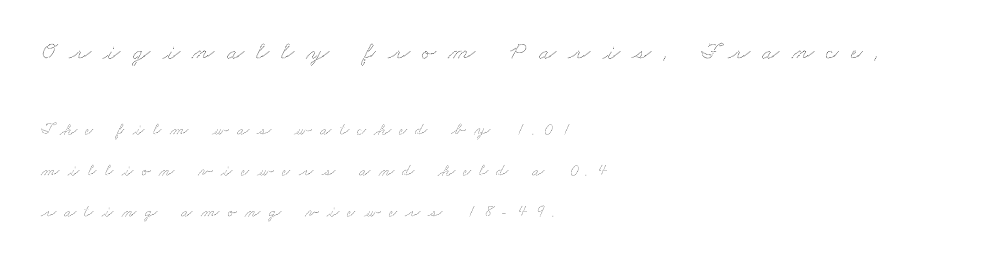
Q: Is the text underlined? A: No.
Q: How is the paragraph aligned? A: Left-aligned.
Q: Is the spacing between letters normal or unusually wide? A: Unusually wide.
Q: Is the spacing between lines tight, normal or loose? A: Loose.
Q: Which block of text is set in a larger size, the first (top) or the second (bottom)? A: The first (top) one.
